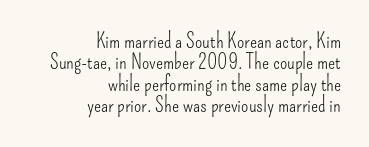
Line endings align vertically; line beginnings do not. Letters rest on an invisible, unmarked baseline. The cut favours lightness, reaching ordinary text weight at its darkest. Nobody touched the tracking dial on this one.
